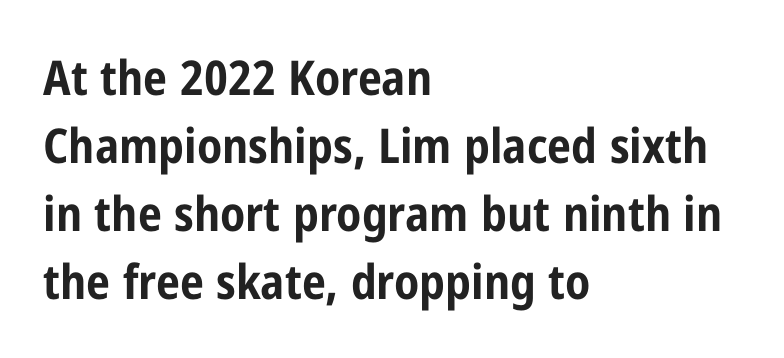
{"serif": "no", "italic": "no", "bold": "yes", "weight": "bold", "width": "condensed", "stroke_contrast": "low", "x_height": "medium", "monospaced": "no", "underline": "no", "align": "left", "line_spacing": "normal", "line_spacing_ratio": 1.42, "letter_spacing": "normal", "letter_spacing_em": 0.0, "glyph_px": 48}
